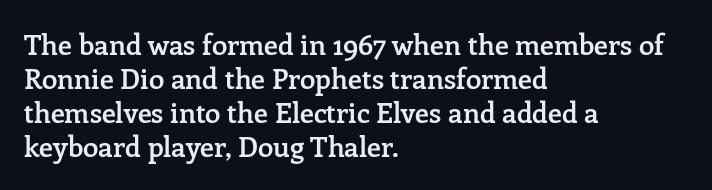
The image shows 28 px semibold serif type, upright; set left-aligned, line spacing 1.22x, normal letter spacing, not underlined; low stroke contrast and a medium x-height.
